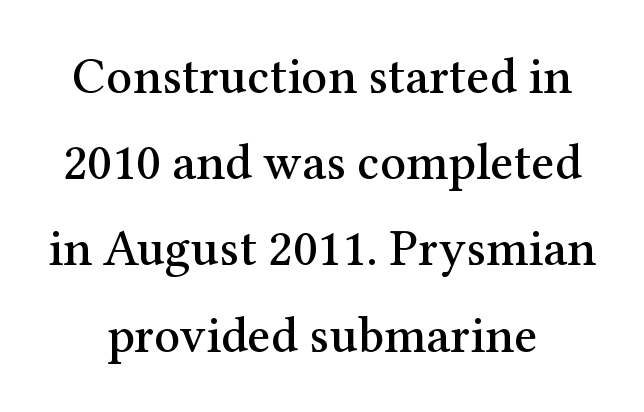
Observe the ordinary spacing: letters are neighbours, not strangers. The passage shown is typed in a proportional face where columns would drift. The glyphs are unaccompanied by any horizontal stroke below them. Typographically, this falls in the serif category. Normally led — the rows are evenly, conventionally spaced. Vertical strokes here are truly vertical.
